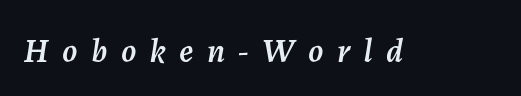
Any mark beneath the type? The region is blank. Spacing verdict: proportional, widths tailored to each character. Every character sits at an angle, as italics do. The line texture is sparse and dotted thanks to wide tracking.
